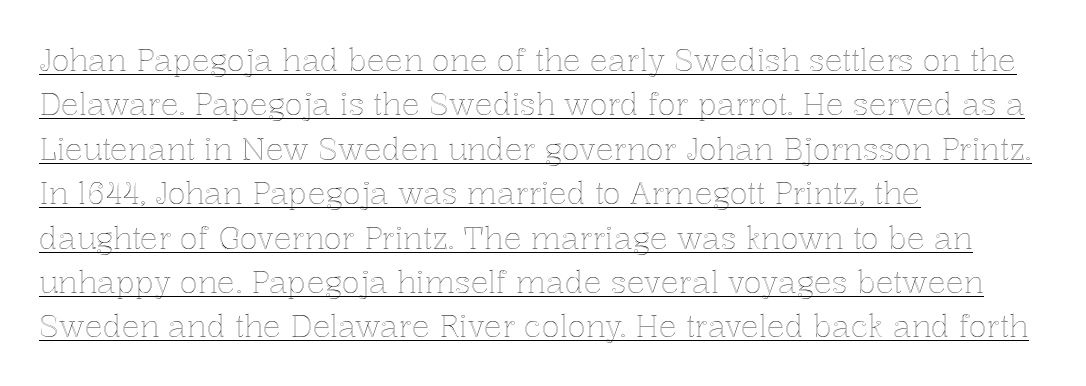
The image shows 30 px text type, upright; set left-aligned, normal line spacing (1.48x), normal letter spacing, underlined; a medium x-height.
